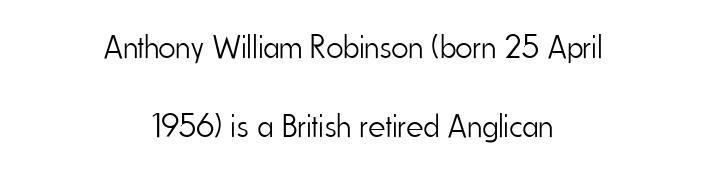
{"serif": "no", "italic": "no", "bold": "no", "weight": "light", "width": "condensed", "stroke_contrast": "low", "x_height": "small", "monospaced": "no", "underline": "no", "align": "center", "line_spacing": "loose", "line_spacing_ratio": 2.4, "letter_spacing": "normal", "letter_spacing_em": 0.0, "glyph_px": 33}
